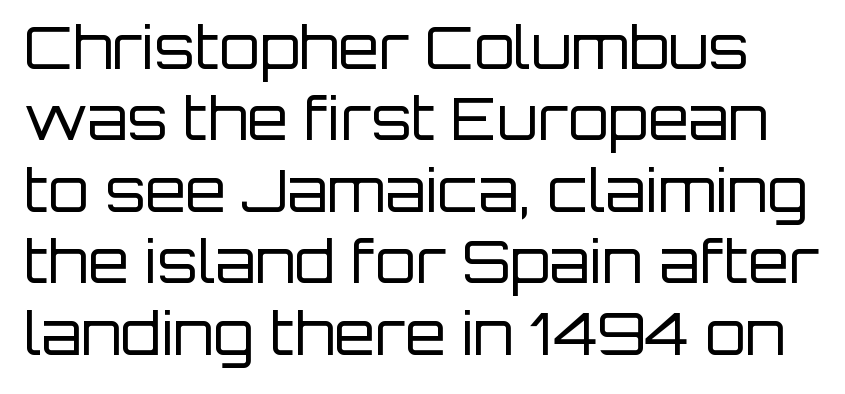
Q: Is the text bold? A: No.
Q: Is the text italic (slanted)? A: No, it is upright.
Q: Is the typeface a serif or a sans-serif typeface? A: Sans-serif.
Q: Is the text underlined? A: No.
Q: Is the spacing between letters normal or unusually wide? A: Normal.
Q: Width (condensed, normal, or wide)? A: Normal.
Q: Stroke contrast? A: Low.
Q: x-height? A: Large.
Q: Monospaced? A: No.
